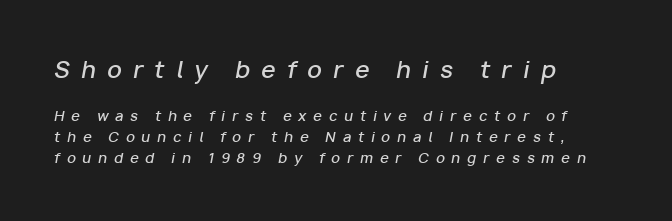
The image shows 23 px text type, italic (leaning right); set left-aligned, normal line spacing (1.48x), unusually wide letter spacing (+0.49 em), not underlined; the first (top) block is 1.64x larger.
